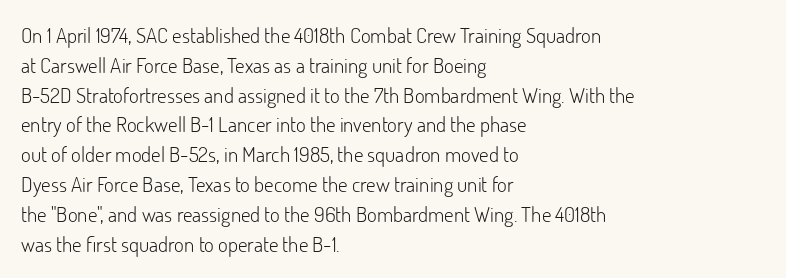
The image shows 21 px text type, upright; set left-aligned, normal line spacing (1.42x), normal letter spacing, not underlined.
